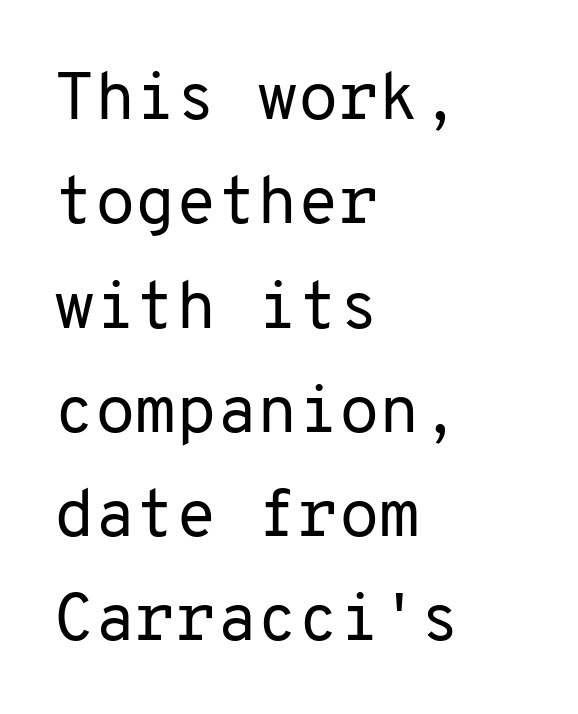
Q: Is the text bold? A: No.
Q: Is the text italic (slanted)? A: No, it is upright.
Q: Is the typeface a serif or a sans-serif typeface? A: Sans-serif.
Q: Is the text underlined? A: No.
Q: How is the paragraph aligned? A: Left-aligned.
Q: Is the spacing between letters normal or unusually wide? A: Normal.
Q: Is the spacing between lines tight, normal or loose? A: Normal.
Q: Width (condensed, normal, or wide)? A: Normal.
Q: Stroke contrast? A: Low.
Q: x-height? A: Medium.
Q: Monospaced? A: Yes.
